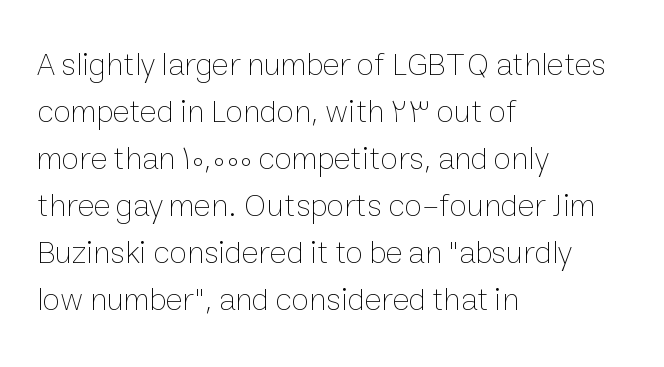
The image shows 32 px thin type, upright; set left-aligned, normal line spacing (1.47x), normal letter spacing, not underlined; low stroke contrast and a medium x-height.
